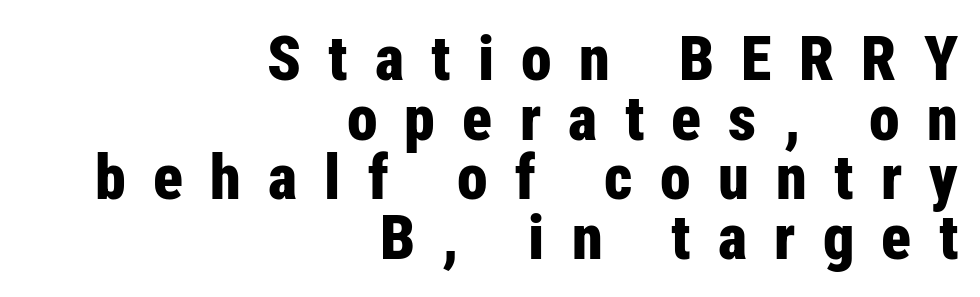
The image shows 62 px bold, condensed sans-serif type, upright; set right-aligned, tight line spacing (0.96x), unusually wide letter spacing (+0.44 em), not underlined; low stroke contrast and a medium x-height.
